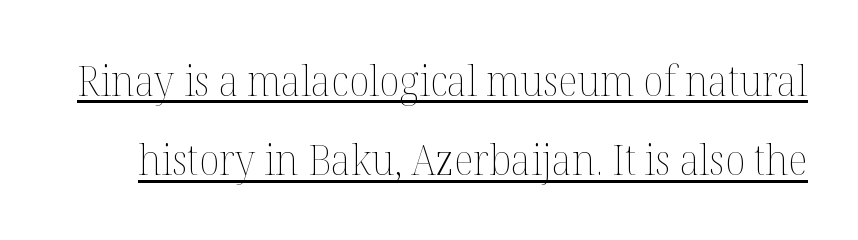
The image shows 42 px thin type, upright; set line spacing 1.89x, normal letter spacing, underlined; medium stroke contrast and a medium x-height.
